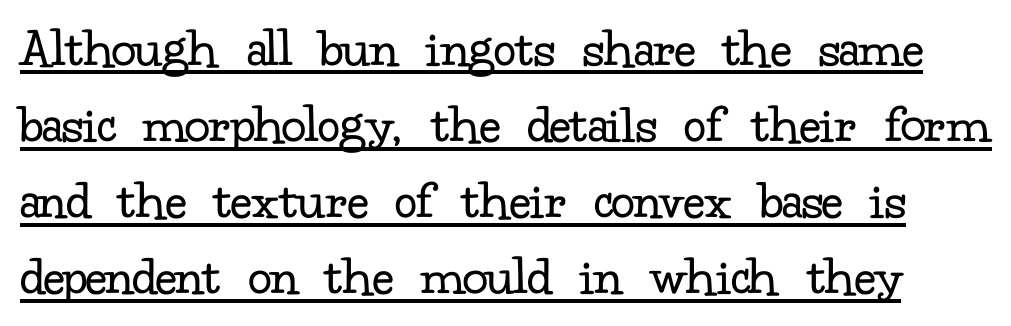
The image shows 56 px regular-weight serif type, upright; set normal line spacing (1.36x), normal letter spacing, underlined; low stroke contrast and a small x-height.
